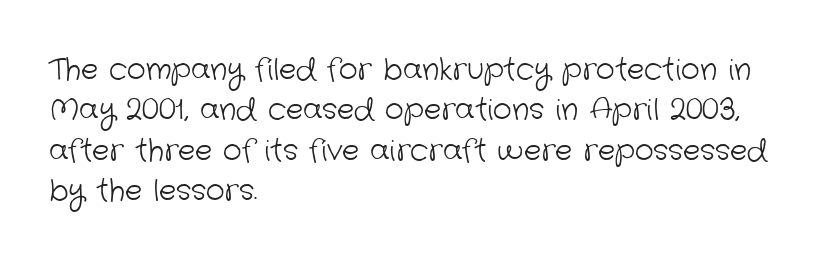
{"serif": "no", "bold": "no", "weight": "light", "width": "normal", "stroke_contrast": "low", "x_height": "medium", "monospaced": "no", "underline": "no", "align": "left", "line_spacing": "normal", "line_spacing_ratio": 1.39, "letter_spacing": "normal", "letter_spacing_em": 0.0, "glyph_px": 29}
